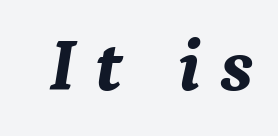
Q: Is the text bold? A: Yes.
Q: Is the text italic (slanted)? A: Yes, it leans right by about 9 degrees.
Q: Is the typeface a serif or a sans-serif typeface? A: Serif.
Q: Is the text underlined? A: No.
Q: Is the spacing between letters normal or unusually wide? A: Unusually wide.
Q: Width (condensed, normal, or wide)? A: Normal.
Q: Stroke contrast? A: Medium.
Q: x-height? A: Medium.
Q: Monospaced? A: No.
